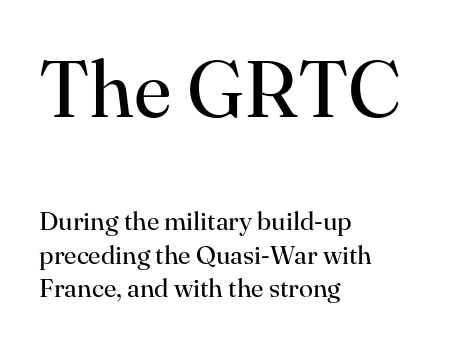
{"serif": "yes", "italic": "no", "bold": "no", "weight": "regular", "width": "normal", "stroke_contrast": "high", "x_height": "small", "monospaced": "no", "underline": "no", "align": "left", "line_spacing": "normal", "line_spacing_ratio": 1.29, "letter_spacing": "normal", "letter_spacing_em": 0.0, "larger_block": "first", "size_ratio": 3.04, "glyph_px": 79}
